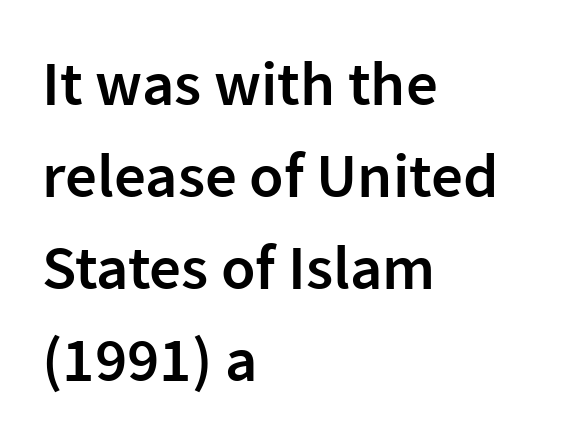
{"serif": "no", "italic": "no", "bold": "semi", "weight": "semibold", "width": "normal", "stroke_contrast": "low", "x_height": "medium", "monospaced": "no", "underline": "no", "align": "left", "line_spacing": "normal", "line_spacing_ratio": 1.46, "letter_spacing": "normal", "letter_spacing_em": 0.0, "glyph_px": 63}
